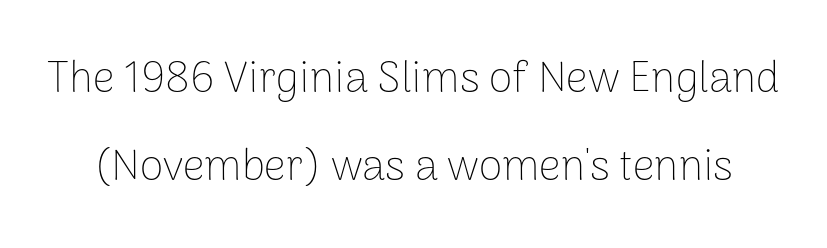
Tracking here is standard; glyphs follow each other at the usual distance. Honestly, there is no underline to notice here at all. Is this a sans? Yes — the strokes have no serifs. Leading: increased. The font's upright variant was chosen for this text.
